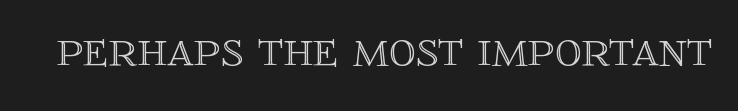
{"italic": "no", "width": "normal", "x_height": "large", "monospaced": "no", "underline": "no", "letter_spacing": "normal", "letter_spacing_em": 0.0, "glyph_px": 53}
